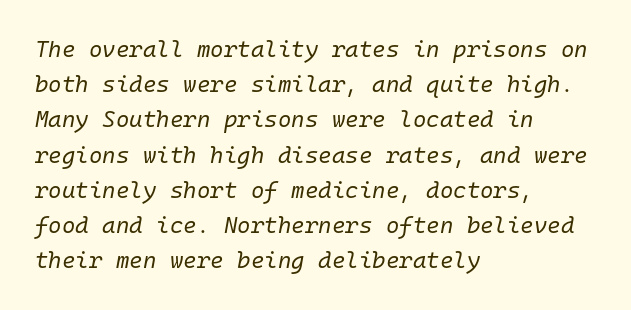
Q: Is the text bold? A: No.
Q: Is the text italic (slanted)? A: Yes, it leans right by about 10 degrees.
Q: Is the text underlined? A: No.
Q: How is the paragraph aligned? A: Left-aligned.
Q: Is the spacing between letters normal or unusually wide? A: Normal.
Q: Is the spacing between lines tight, normal or loose? A: Normal.
